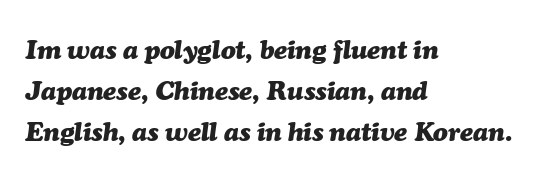
{"italic": "yes", "lean": "right", "slant_degrees": 7, "bold": "yes", "underline": "no", "align": "left", "line_spacing": "normal", "line_spacing_ratio": 1.52, "letter_spacing": "normal", "letter_spacing_em": 0.0, "glyph_px": 27}
